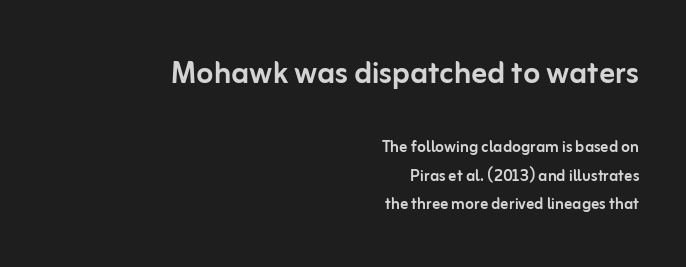
Q: Is the text italic (slanted)? A: No, it is upright.
Q: Is the typeface a serif or a sans-serif typeface? A: Sans-serif.
Q: Is the text underlined? A: No.
Q: How is the paragraph aligned? A: Right-aligned.
Q: Is the spacing between letters normal or unusually wide? A: Normal.
Q: Is the spacing between lines tight, normal or loose? A: Normal.
Q: Which block of text is set in a larger size, the first (top) or the second (bottom)? A: The first (top) one.
Q: Width (condensed, normal, or wide)? A: Normal.
Q: Stroke contrast? A: Low.
Q: x-height? A: Medium.
Q: Monospaced? A: No.
